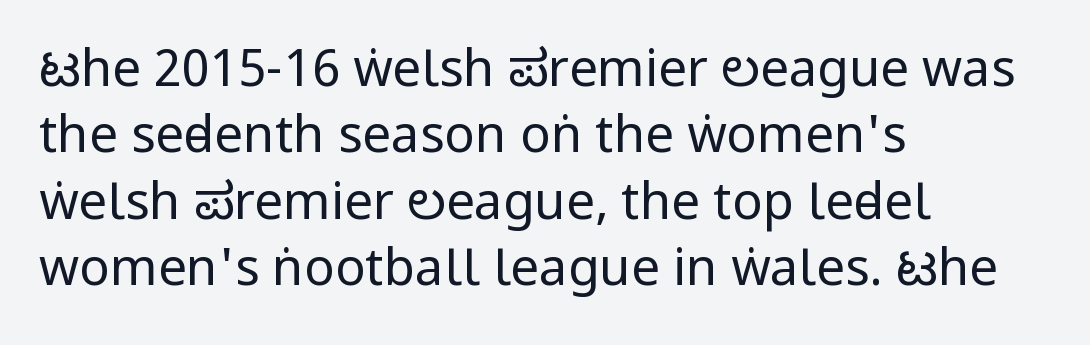
The image shows 51 px regular-weight, condensed sans-serif type, upright; set left-aligned, normal line spacing (1.3x), normal letter spacing, not underlined; low stroke contrast.
